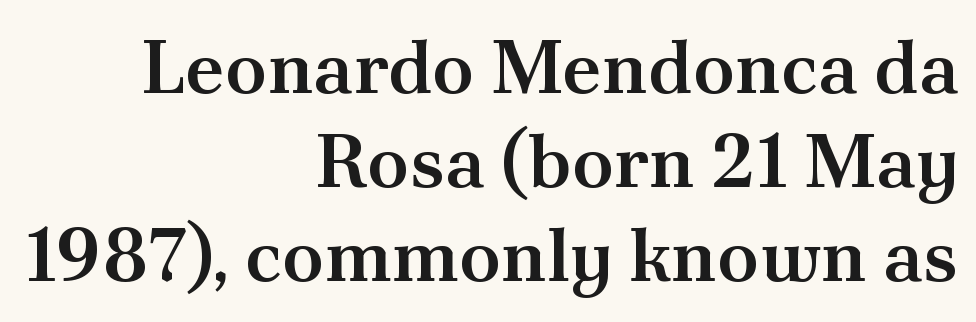
{"serif": "yes", "italic": "no", "bold": "semi", "weight": "semibold", "width": "normal", "stroke_contrast": "medium", "x_height": "small", "monospaced": "no", "underline": "no", "align": "right", "line_spacing_ratio": 1.24, "letter_spacing": "normal", "letter_spacing_em": 0.0, "glyph_px": 76}
